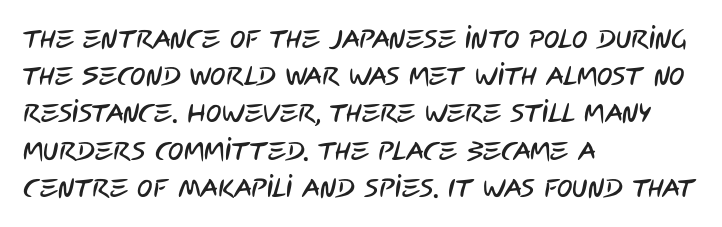
Honestly, the row spacing looks completely unremarkable. Anything drawn beneath the words? Only blank space. The compositor pushed each line to the left boundary. Words appear dense and cohesive because spacing is normal.
